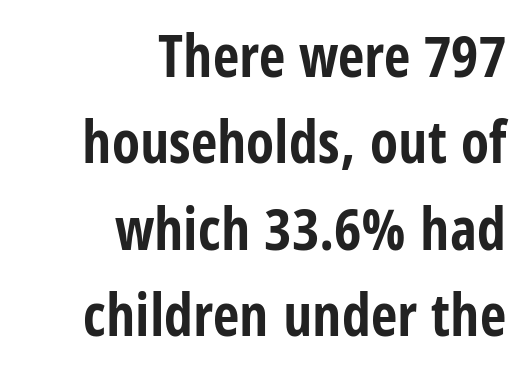
The space beneath each line is pristine and unruled. A typesetter would mark this as roman, not italic. A typesetter would call this leading conventional body-copy spacing. You can tell from the bare stems that sans-serif type was used.
